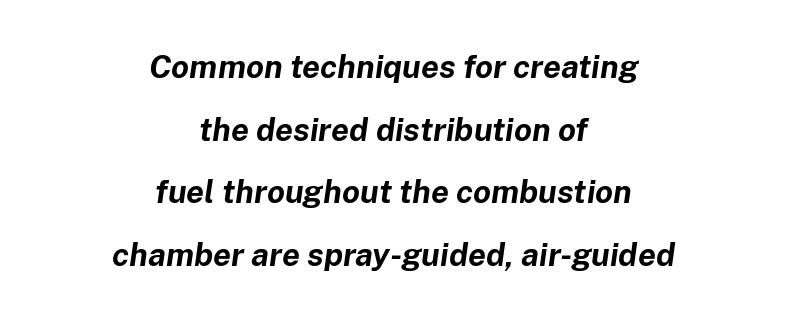
Letters rest on an invisible, unmarked baseline. Honestly, the rows look like they've been pulled way apart. Note the varied advance widths — an 'i' is clearly narrower than an 'm'. Looking at the ascenders, they clearly lean. No extra tracking has been applied to these lines. How heavy is the stroke? Heavy — this is a bold.
